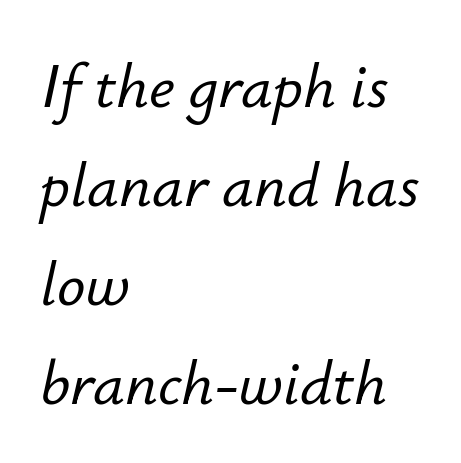
Q: Is the text italic (slanted)? A: Yes, it leans right by about 12 degrees.
Q: Is the text underlined? A: No.
Q: How is the paragraph aligned? A: Left-aligned.
Q: Is the spacing between letters normal or unusually wide? A: Normal.
Q: Is the spacing between lines tight, normal or loose? A: Normal.
Q: Width (condensed, normal, or wide)? A: Normal.
Q: Stroke contrast? A: Low.
Q: x-height? A: Small.
Q: Monospaced? A: No.
